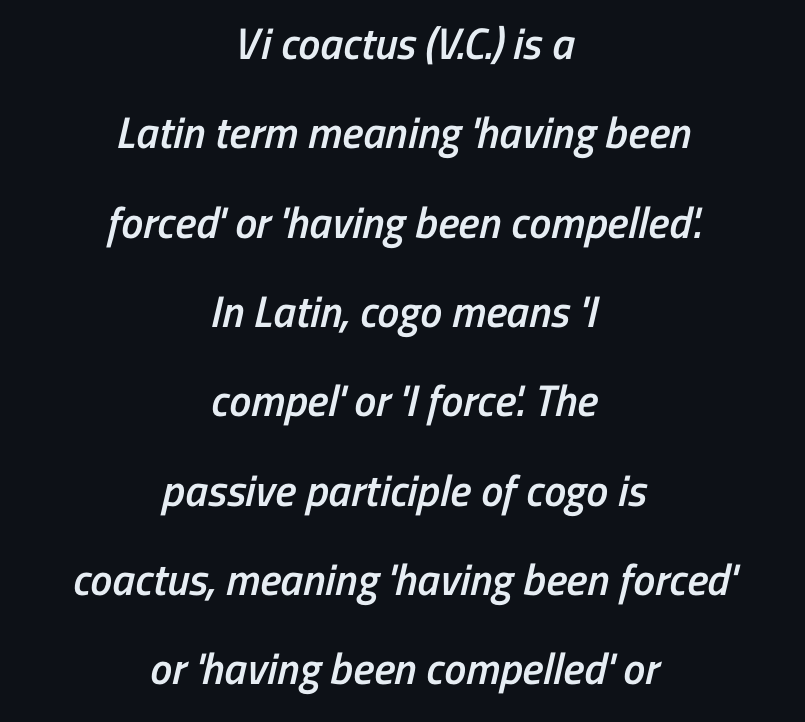
Summary of vertical rhythm: relaxed, with wide interline spacing. Clear beneath every line of the passage. Typographic density is moderately raised because the face is semibold. The lines in this sample share a center point and differ in where they start and stop. The tracking reads as untouched default to a designer's eye. Serifs: no, the terminals of the letterforms are clean.
